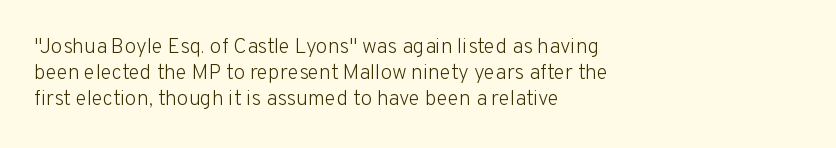
{"italic": "no", "bold": "no", "underline": "no", "align": "left", "line_spacing_ratio": 1.23, "letter_spacing": "normal", "letter_spacing_em": 0.0, "glyph_px": 21}
